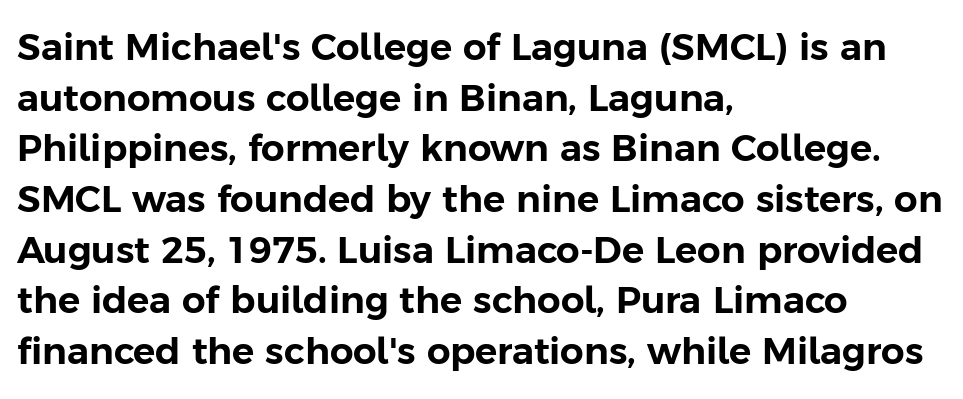
{"serif": "no", "italic": "no", "width": "normal", "stroke_contrast": "low", "x_height": "medium", "monospaced": "no", "underline": "no", "align": "left", "line_spacing": "normal", "line_spacing_ratio": 1.37, "letter_spacing": "normal", "letter_spacing_em": 0.0, "glyph_px": 37}
